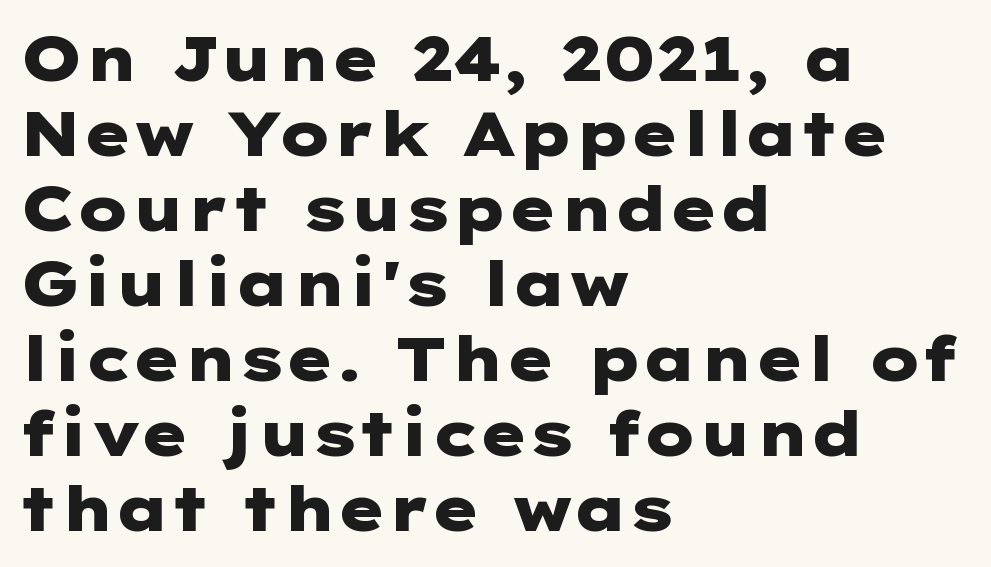
There is no visible air inserted between adjacent glyphs. Ordinary non-slanted type is in use. Observe the absence of serifs on each vertical stroke in this sample. Any mark beneath the type? The region is blank. A full-strength bold gives these letters their thick strokes.
